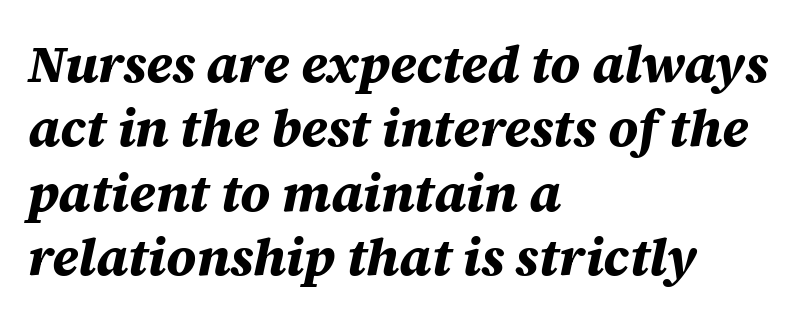
{"italic": "yes", "lean": "right", "slant_degrees": 12, "bold": "yes", "weight": "bold", "width": "normal", "stroke_contrast": "medium", "x_height": "large", "monospaced": "no", "underline": "no", "align": "left", "line_spacing_ratio": 1.24, "letter_spacing": "normal", "letter_spacing_em": 0.0, "glyph_px": 52}
